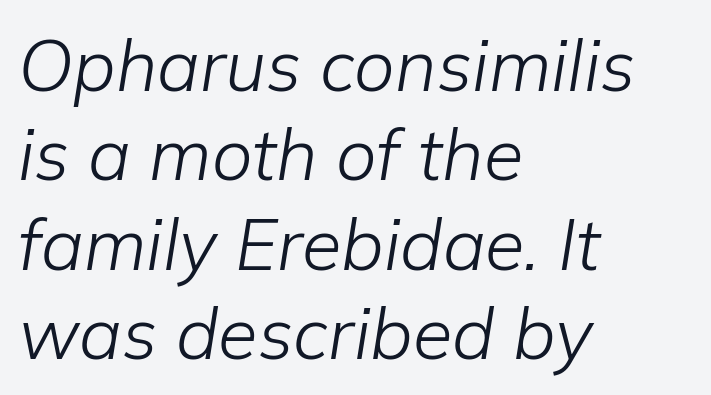
The image shows 72 px light type, italic (leaning right); set left-aligned, line spacing 1.24x, normal letter spacing, not underlined; low stroke contrast and a medium x-height.
